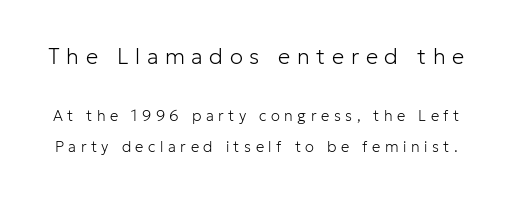
The image shows 22 px text type, upright; set loose line spacing (2.09x), unusually wide letter spacing (+0.3 em), not underlined; the first (top) block is 1.47x larger.
